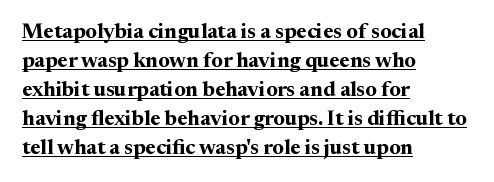
The image shows 21 px bold type, upright; set left-aligned, normal line spacing (1.38x), normal letter spacing, underlined.
